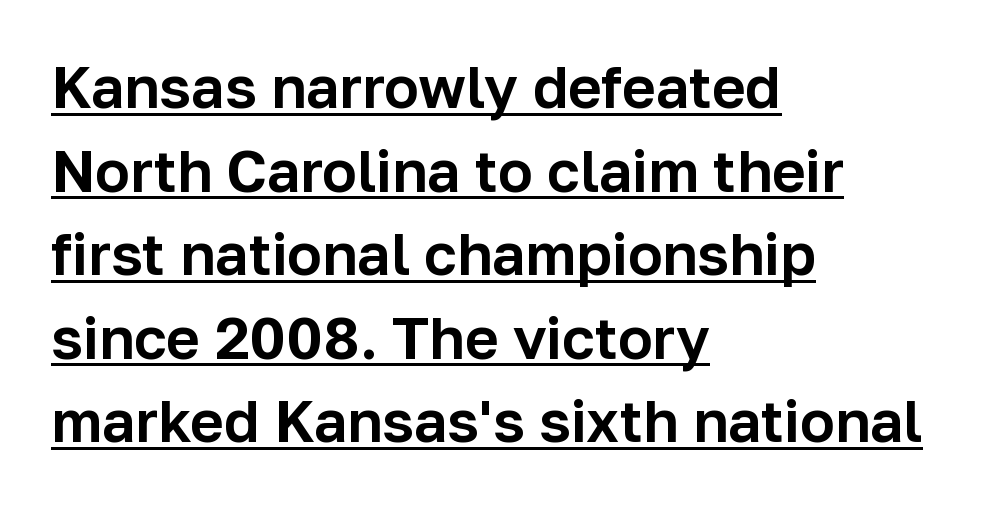
The image shows 58 px sans-serif type, upright; set left-aligned, normal line spacing (1.44x), normal letter spacing, underlined; low stroke contrast and a medium x-height.
